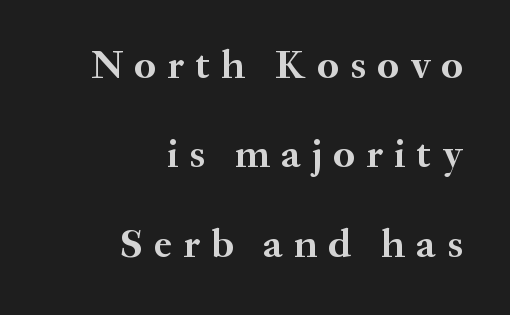
The image shows 41 px semibold serif type, upright; set right-aligned, loose line spacing (2.18x), unusually wide letter spacing (+0.27 em), not underlined; medium stroke contrast and a small x-height.
